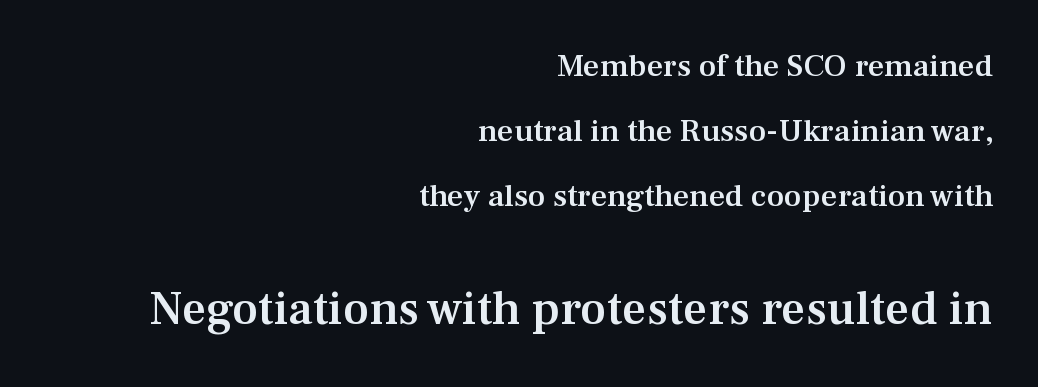
Q: Is the text bold? A: Semi-bold.
Q: Is the text italic (slanted)? A: No, it is upright.
Q: Is the typeface a serif or a sans-serif typeface? A: Serif.
Q: Is the text underlined? A: No.
Q: How is the paragraph aligned? A: Right-aligned.
Q: Is the spacing between letters normal or unusually wide? A: Normal.
Q: Is the spacing between lines tight, normal or loose? A: Loose.
Q: Which block of text is set in a larger size, the first (top) or the second (bottom)? A: The second (bottom) one.
Q: Width (condensed, normal, or wide)? A: Normal.
Q: Stroke contrast? A: Medium.
Q: x-height? A: Medium.
Q: Monospaced? A: No.
